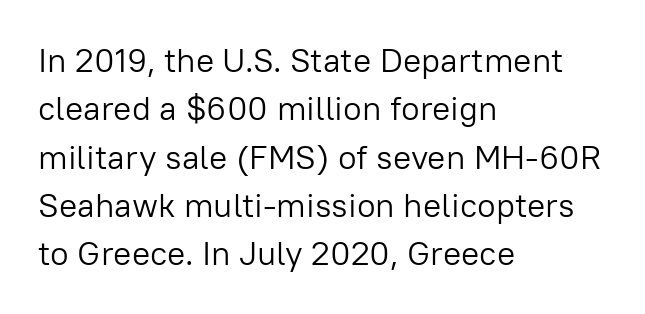
Q: Is the text bold? A: No.
Q: Is the text italic (slanted)? A: No, it is upright.
Q: Is the typeface a serif or a sans-serif typeface? A: Sans-serif.
Q: Is the text underlined? A: No.
Q: How is the paragraph aligned? A: Left-aligned.
Q: Is the spacing between letters normal or unusually wide? A: Normal.
Q: Is the spacing between lines tight, normal or loose? A: Normal.
Q: Width (condensed, normal, or wide)? A: Normal.
Q: Stroke contrast? A: Low.
Q: x-height? A: Medium.
Q: Monospaced? A: No.
